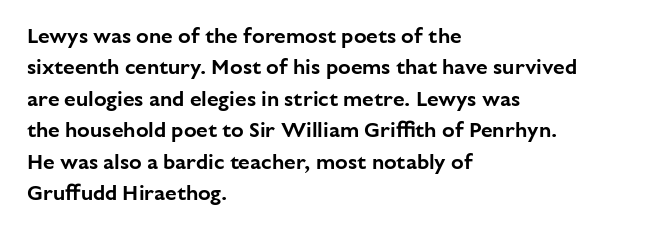
Unmarked baselines from the first word to the last. Every character sits straight up, as roman type does. The lines in this sample share a left origin and differ only in where they stop. Summary of vertical rhythm: regular, with standard interline spacing. Inter-character spacing is left at the font's built-in metrics.
